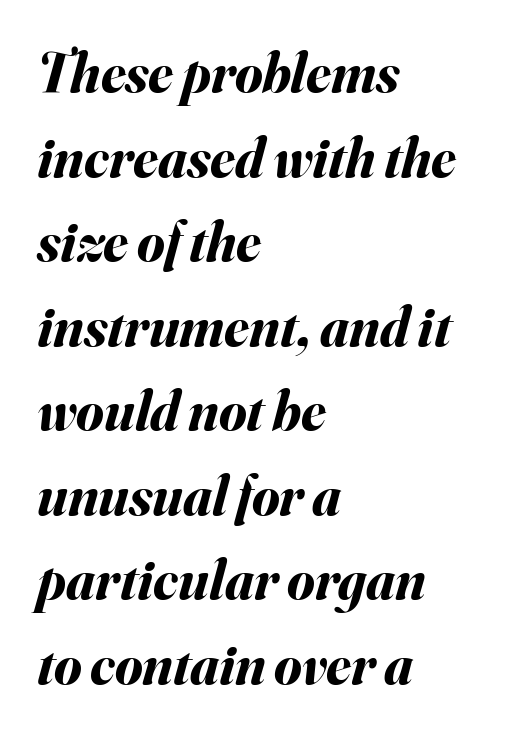
The image shows 56 px bold type, italic (leaning right); set left-aligned, normal line spacing (1.51x), normal letter spacing, not underlined; medium stroke contrast and a small x-height.
